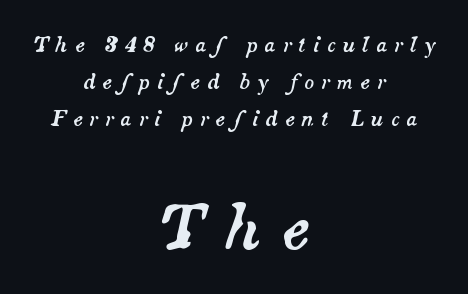
Whoever set this made the second block the dominant, larger element. The text block is weighted toward neither margin, spreading evenly from the middle. A typesetter would call this proportional, since set widths differ per character. The type is letterspaced generously, with wide tracking. The specimen omits any rule beneath the text block's lines.
